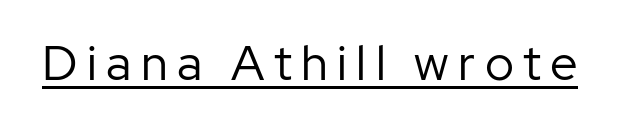
Q: Is the text bold? A: No.
Q: Is the text italic (slanted)? A: No, it is upright.
Q: Is the typeface a serif or a sans-serif typeface? A: Sans-serif.
Q: Is the text underlined? A: Yes.
Q: Width (condensed, normal, or wide)? A: Normal.
Q: Stroke contrast? A: Low.
Q: x-height? A: Medium.
Q: Monospaced? A: No.
